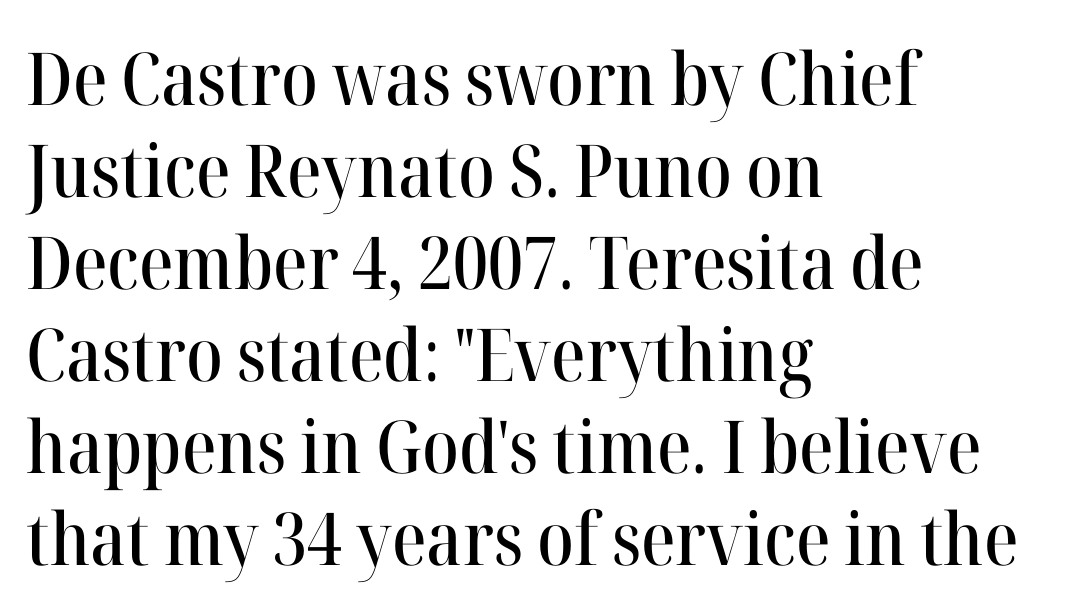
{"serif": "yes", "italic": "no", "width": "normal", "stroke_contrast": "high", "x_height": "medium", "monospaced": "no", "underline": "no", "align": "left", "line_spacing": "normal", "line_spacing_ratio": 1.26, "letter_spacing": "normal", "letter_spacing_em": 0.0, "glyph_px": 73}
